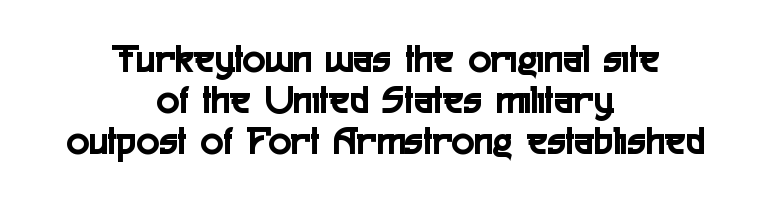
{"serif": "no", "italic": "no", "width": "condensed", "x_height": "medium", "monospaced": "no", "underline": "no", "align": "center", "line_spacing": "tight", "line_spacing_ratio": 0.98, "letter_spacing": "normal", "letter_spacing_em": 0.0, "glyph_px": 42}
